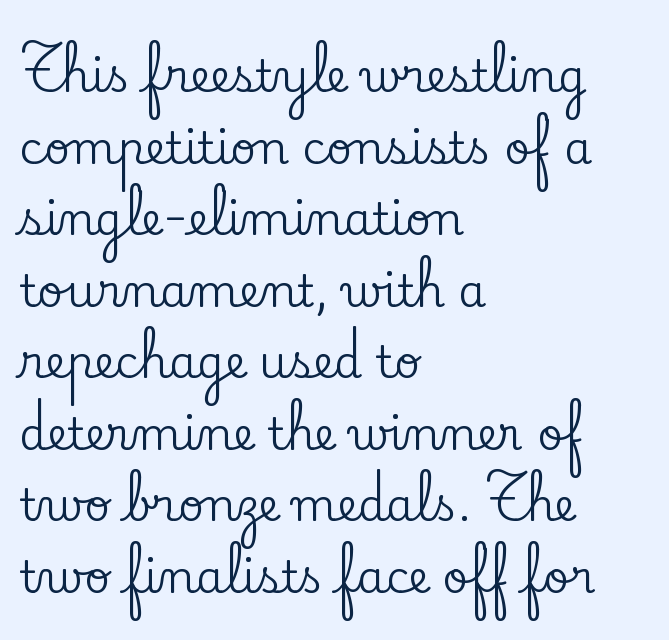
Q: Is the text italic (slanted)? A: No, it is upright.
Q: Is the typeface a serif or a sans-serif typeface? A: Serif.
Q: Is the text underlined? A: No.
Q: How is the paragraph aligned? A: Left-aligned.
Q: Is the spacing between letters normal or unusually wide? A: Normal.
Q: Is the spacing between lines tight, normal or loose? A: Normal.
Q: Width (condensed, normal, or wide)? A: Normal.
Q: Stroke contrast? A: Low.
Q: x-height? A: Small.
Q: Monospaced? A: No.
